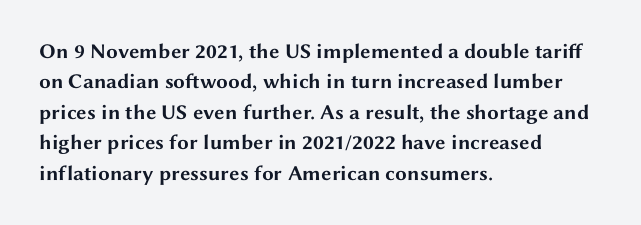
The image shows 21 px bold type, upright; set left-aligned, normal line spacing (1.45x), normal letter spacing, not underlined.
